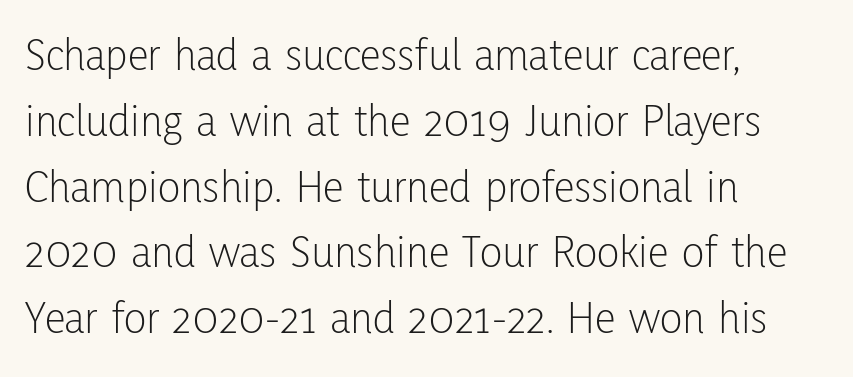
{"serif": "no", "italic": "no", "bold": "no", "weight": "light", "width": "condensed", "stroke_contrast": "low", "x_height": "medium", "monospaced": "no", "underline": "no", "align": "left", "line_spacing": "normal", "line_spacing_ratio": 1.4, "letter_spacing": "normal", "letter_spacing_em": 0.0, "glyph_px": 47}
